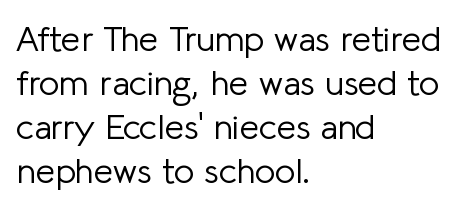
{"serif": "no", "italic": "no", "bold": "no", "weight": "light", "width": "normal", "stroke_contrast": "low", "x_height": "medium", "monospaced": "no", "underline": "no", "align": "left", "line_spacing": "normal", "line_spacing_ratio": 1.26, "letter_spacing": "normal", "letter_spacing_em": 0.0, "glyph_px": 35}
